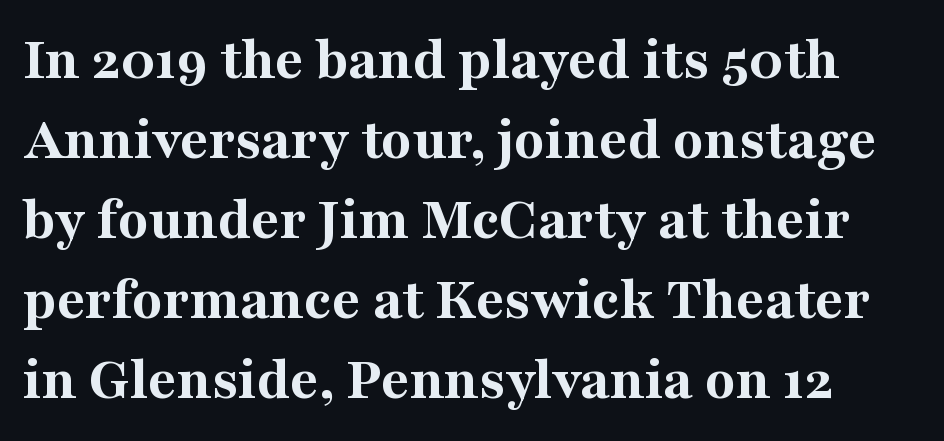
{"serif": "yes", "italic": "no", "bold": "yes", "weight": "bold", "width": "normal", "stroke_contrast": "medium", "x_height": "medium", "monospaced": "no", "underline": "no", "line_spacing": "normal", "line_spacing_ratio": 1.29, "letter_spacing": "normal", "letter_spacing_em": 0.0, "glyph_px": 62}
